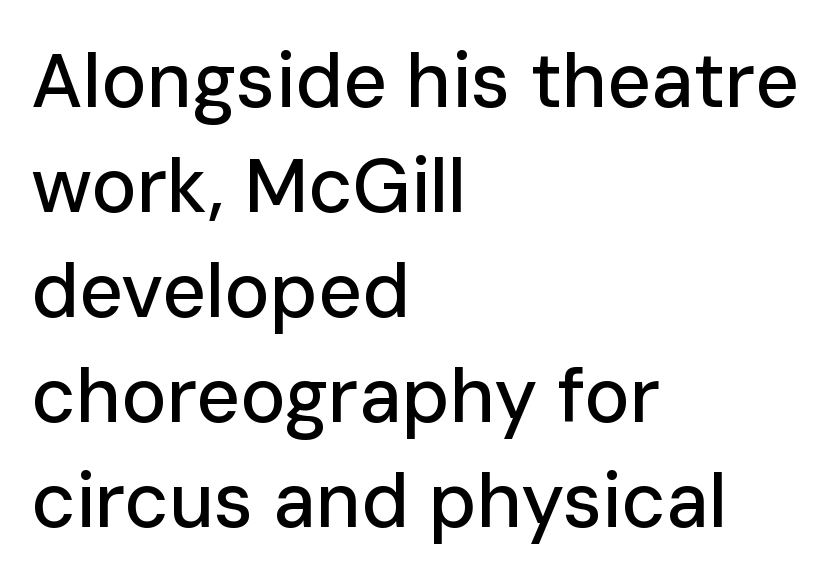
The image shows 76 px sans-serif type, upright; set left-aligned, normal line spacing (1.38x), normal letter spacing, not underlined; low stroke contrast and a medium x-height.
